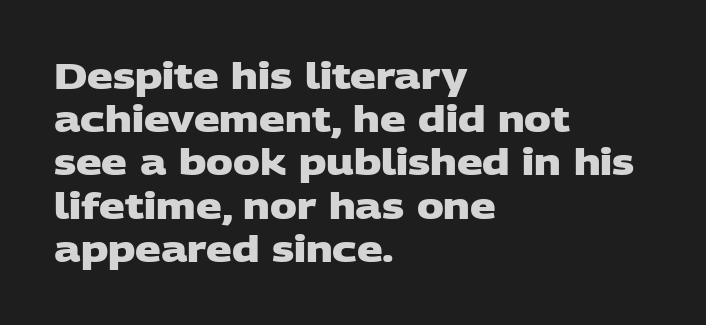
{"serif": "no", "bold": "yes", "weight": "heavy", "width": "wide", "stroke_contrast": "low", "x_height": "large", "monospaced": "no", "underline": "no", "align": "left", "line_spacing_ratio": 1.2, "letter_spacing": "normal", "letter_spacing_em": 0.0, "glyph_px": 36}
